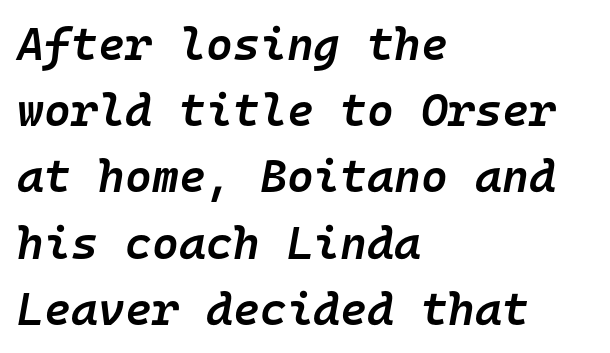
Q: Is the text bold? A: Semi-bold.
Q: Is the text italic (slanted)? A: Yes, it leans right by about 10 degrees.
Q: Is the text underlined? A: No.
Q: How is the paragraph aligned? A: Left-aligned.
Q: Is the spacing between letters normal or unusually wide? A: Normal.
Q: Is the spacing between lines tight, normal or loose? A: Normal.
Q: Width (condensed, normal, or wide)? A: Normal.
Q: Stroke contrast? A: Low.
Q: x-height? A: Medium.
Q: Monospaced? A: Yes.
